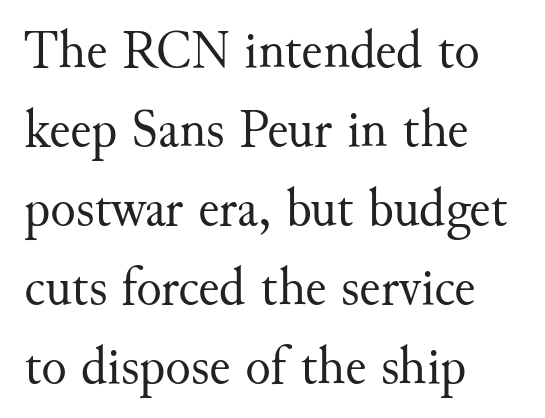
{"serif": "yes", "italic": "no", "bold": "no", "weight": "regular", "width": "normal", "stroke_contrast": "medium", "x_height": "small", "monospaced": "no", "underline": "no", "align": "left", "line_spacing": "normal", "line_spacing_ratio": 1.49, "letter_spacing": "normal", "letter_spacing_em": 0.0, "glyph_px": 53}
